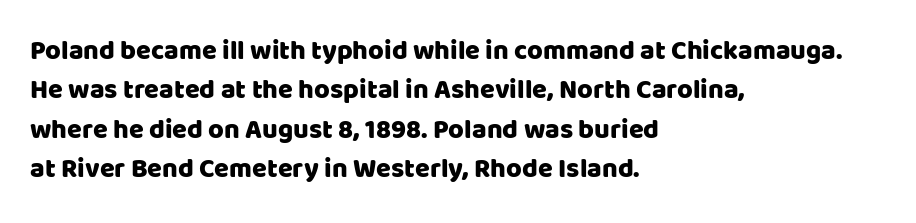
{"italic": "no", "underline": "no", "align": "left", "line_spacing": "normal", "line_spacing_ratio": 1.46, "letter_spacing": "normal", "letter_spacing_em": 0.0, "glyph_px": 27}
